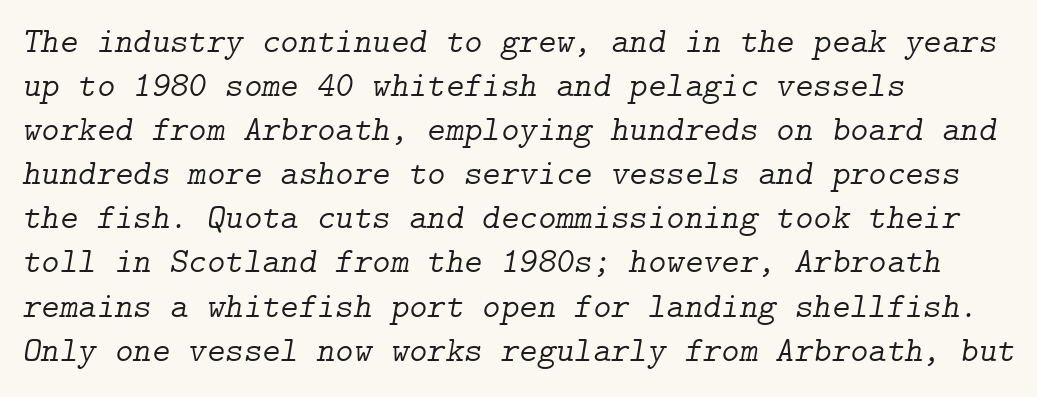
Does the lettering tilt? It does — this is italic. The gap between lines stays unmarked. Vertically, the passage feels balanced, rows spaced as you'd expect. No letter is thick-stroked: the sample isn't bold. This rendering employs a face with finishing strokes, i.e., a serif.
